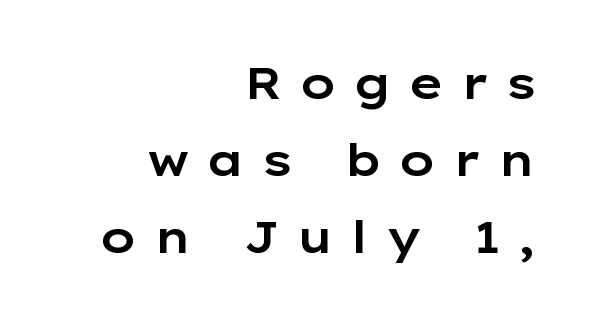
Do the letters lean? They stand straight. Serifs: no, the terminals of the letterforms are clean. Proportional: the letters do not fall into vertical columns. These lines are set flush right with a ragged left edge. Beneath every word, the page is bare. The type is letterspaced generously, with wide tracking.
